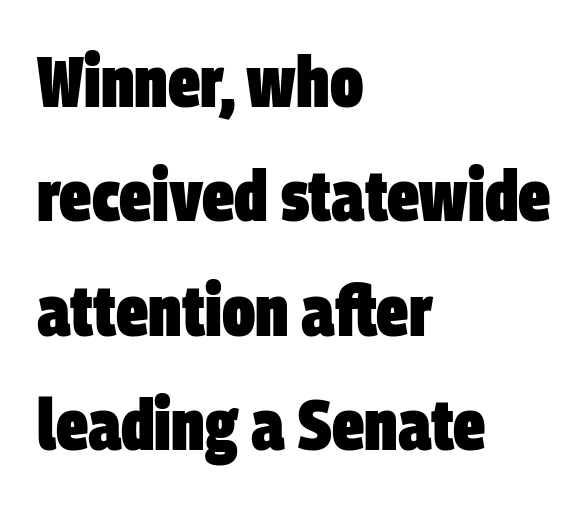
The image shows 72 px heavy, condensed sans-serif type; set left-aligned, normal line spacing (1.59x), normal letter spacing, not underlined; low stroke contrast and a large x-height.
